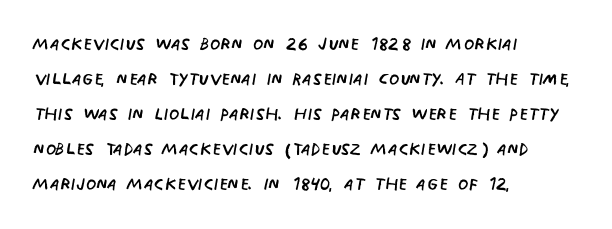
No word sits above an underline. The lines in this sample share a left origin and differ only in where they stop. Successive baselines arrive at the customary interval.
